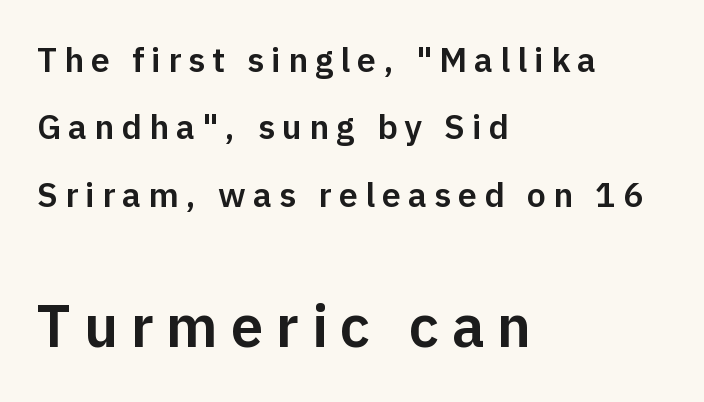
The image shows 59 px sans-serif type, upright; set left-aligned, loose line spacing (1.98x), unusually wide letter spacing (+0.21 em), not underlined; the second (bottom) block is 1.74x larger; low stroke contrast and a medium x-height.
